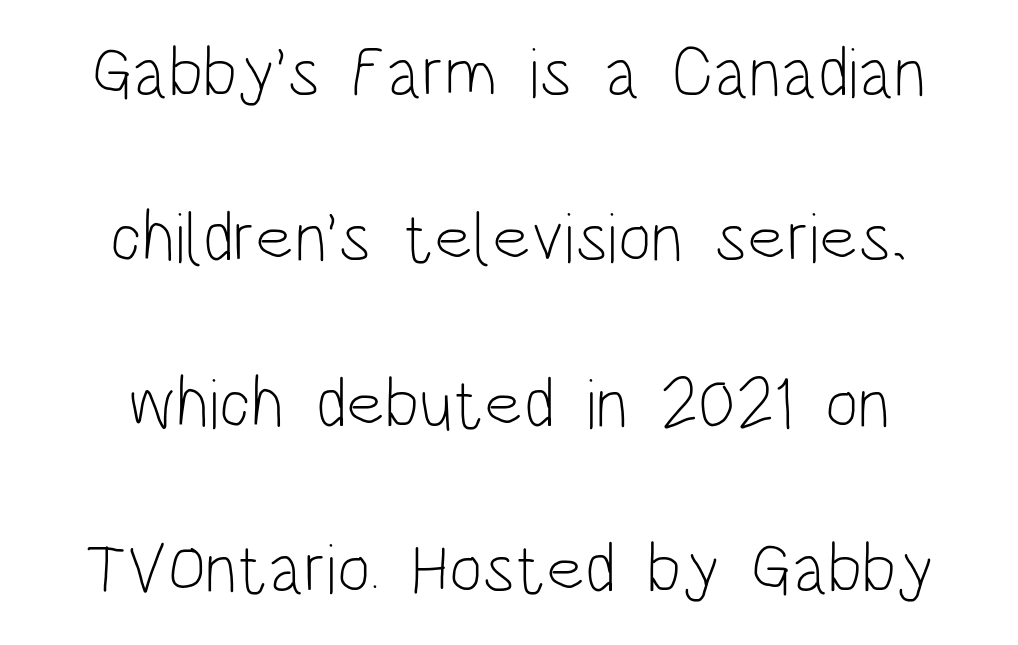
Q: Is the text bold? A: No.
Q: Is the text italic (slanted)? A: No, it is upright.
Q: Is the typeface a serif or a sans-serif typeface? A: Sans-serif.
Q: Is the text underlined? A: No.
Q: How is the paragraph aligned? A: Centered.
Q: Is the spacing between letters normal or unusually wide? A: Normal.
Q: Is the spacing between lines tight, normal or loose? A: Loose.
Q: Width (condensed, normal, or wide)? A: Condensed.
Q: Stroke contrast? A: Low.
Q: x-height? A: Large.
Q: Monospaced? A: No.
